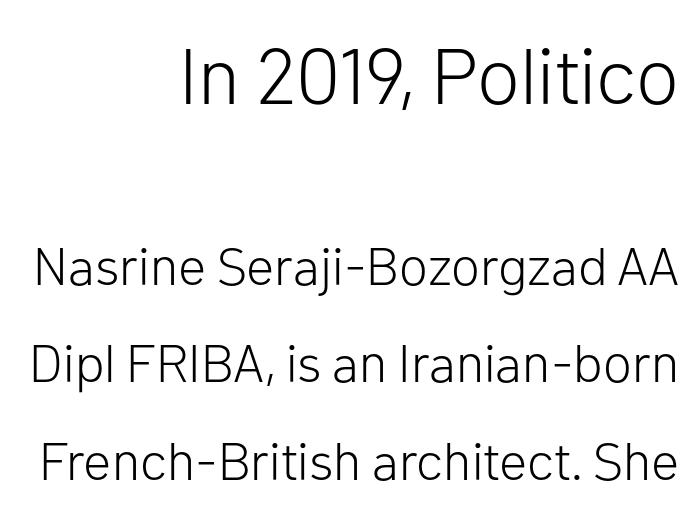
Q: Is the text bold? A: No.
Q: Is the text italic (slanted)? A: No, it is upright.
Q: Is the typeface a serif or a sans-serif typeface? A: Sans-serif.
Q: Is the text underlined? A: No.
Q: How is the paragraph aligned? A: Right-aligned.
Q: Is the spacing between letters normal or unusually wide? A: Normal.
Q: Which block of text is set in a larger size, the first (top) or the second (bottom)? A: The first (top) one.
Q: Width (condensed, normal, or wide)? A: Normal.
Q: Stroke contrast? A: Low.
Q: x-height? A: Medium.
Q: Monospaced? A: No.
